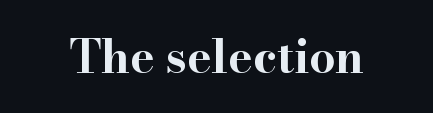
The image shows 46 px bold, wide serif type, upright; set normal letter spacing, not underlined; high stroke contrast and a small x-height.
